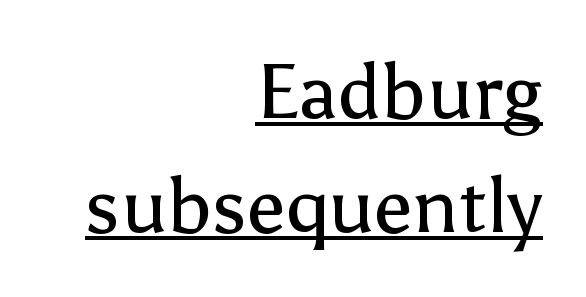
Q: Is the text bold? A: No.
Q: Is the text italic (slanted)? A: No, it is upright.
Q: Is the typeface a serif or a sans-serif typeface? A: Sans-serif.
Q: Is the text underlined? A: Yes.
Q: How is the paragraph aligned? A: Right-aligned.
Q: Is the spacing between letters normal or unusually wide? A: Normal.
Q: Is the spacing between lines tight, normal or loose? A: Normal.
Q: Width (condensed, normal, or wide)? A: Normal.
Q: Stroke contrast? A: Low.
Q: x-height? A: Medium.
Q: Monospaced? A: No.
